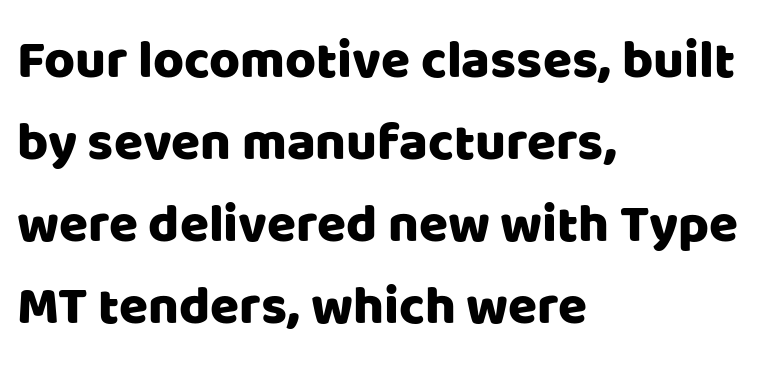
Unmarked baselines from the first word to the last. No italicization has been applied; the sample stays upright. The rendering keeps characters at their native spacing. What's the leading like? Ordinary, nothing unusual. Think of a printed novel: that variable character pitch is what you see here. All the whitespace from short lines collects on the right.
